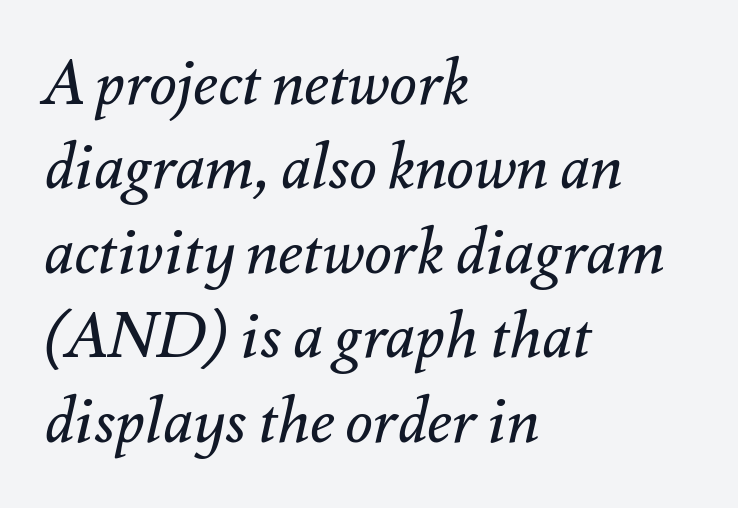
Q: Is the text bold? A: No.
Q: Is the text italic (slanted)? A: Yes, it leans right by about 12 degrees.
Q: Is the text underlined? A: No.
Q: How is the paragraph aligned? A: Left-aligned.
Q: Is the spacing between letters normal or unusually wide? A: Normal.
Q: Is the spacing between lines tight, normal or loose? A: Normal.
Q: Width (condensed, normal, or wide)? A: Normal.
Q: Stroke contrast? A: Medium.
Q: x-height? A: Small.
Q: Monospaced? A: No.
